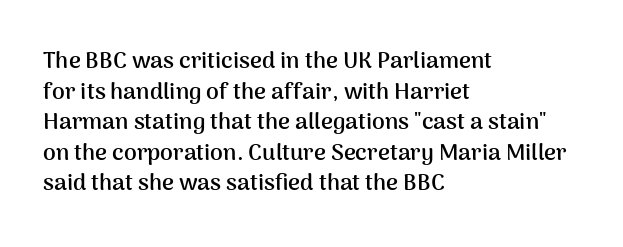
Q: Is the text bold? A: Yes.
Q: Is the text italic (slanted)? A: No, it is upright.
Q: Is the text underlined? A: No.
Q: How is the paragraph aligned? A: Left-aligned.
Q: Is the spacing between letters normal or unusually wide? A: Normal.
Q: Is the spacing between lines tight, normal or loose? A: Normal.
